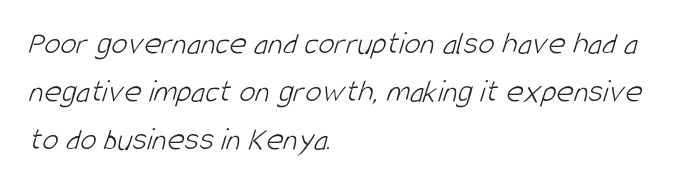
The image shows 33 px light, condensed sans-serif type; set left-aligned, normal line spacing (1.46x), normal letter spacing, not underlined; low stroke contrast and a large x-height.
